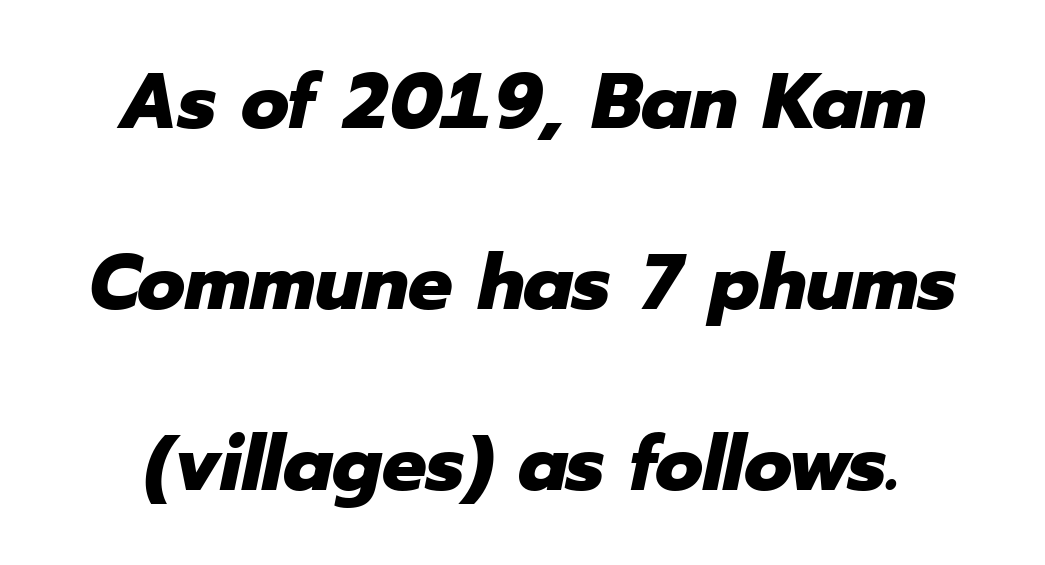
The sample has been set heavy, in full bold. Check the space under the baseline: it is left empty. A typesetter would mark this as italic. The vertical gap from one line to the next is large. Compared with typical body copy, the letter spacing here is the same.
